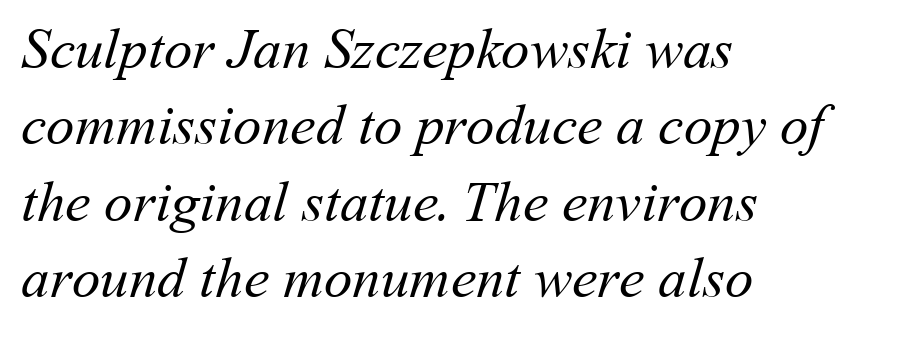
The leading is moderate, giving the passage an even texture. The font is comparable to plain body text, perhaps lighter. Descenders are the only things crossing below the line. Proportional: the letters do not fall into vertical columns. The paragraph has a hard left edge and a soft right edge. The letters sit at their default tracking, neither squeezed nor spread.
